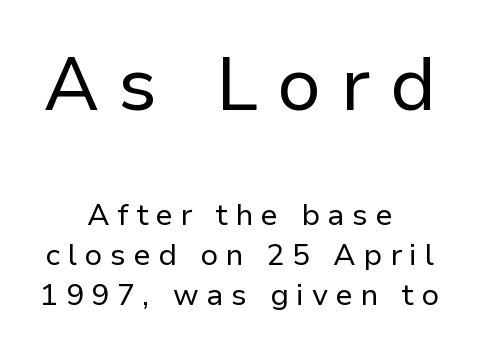
The image shows 75 px regular-weight sans-serif type, upright; set centered, normal line spacing (1.33x), unusually wide letter spacing (+0.25 em), not underlined; the first (top) block is 2.5x larger; low stroke contrast and a medium x-height.
